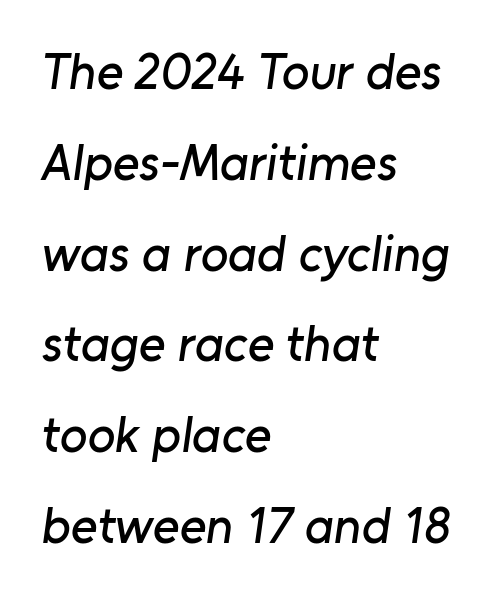
{"serif": "no", "width": "normal", "stroke_contrast": "low", "x_height": "medium", "monospaced": "no", "underline": "no", "align": "left", "line_spacing_ratio": 1.78, "letter_spacing": "normal", "letter_spacing_em": 0.0, "glyph_px": 51}
